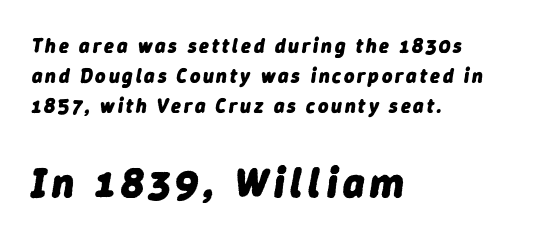
A student would call this left alignment; a typographer would say flush left, rag right. The axis of the letterforms is tilted away from vertical. Two sizes are in play, and the larger belongs to the second block. The rendering uses natural spacing where letterforms have individual widths. The leading is moderate, giving the passage an even texture. The strip under each line holds only bare page.
